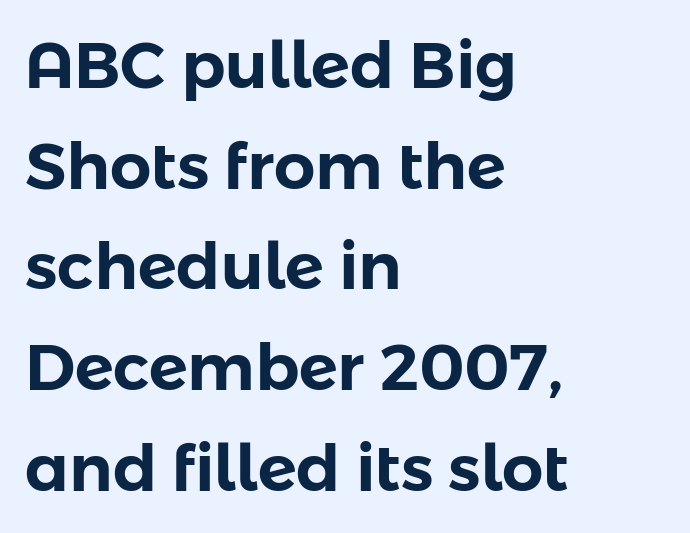
The image shows 65 px sans-serif type, upright; set left-aligned, normal line spacing (1.55x), normal letter spacing, not underlined; low stroke contrast and a medium x-height.
